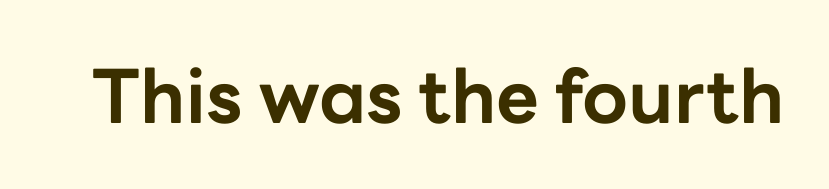
Q: Is the text bold? A: Yes.
Q: Is the text italic (slanted)? A: No, it is upright.
Q: Is the typeface a serif or a sans-serif typeface? A: Sans-serif.
Q: Is the text underlined? A: No.
Q: Is the spacing between letters normal or unusually wide? A: Normal.
Q: Width (condensed, normal, or wide)? A: Normal.
Q: Stroke contrast? A: Low.
Q: x-height? A: Medium.
Q: Monospaced? A: No.
